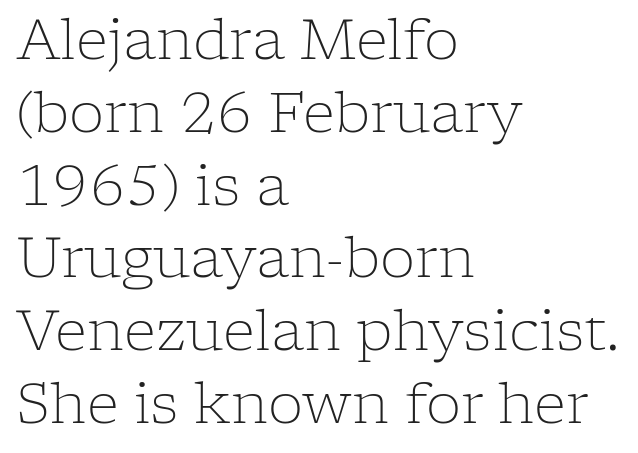
Decoration check: the copy has no underline. Proportional: the letters do not fall into vertical columns. Each line starts at the same left margin while the right side varies. Vertical strokes here are truly vertical. This is serif lettering, the kind often seen in printed books. Compared with a typical body face, this is equally light or lighter still.
